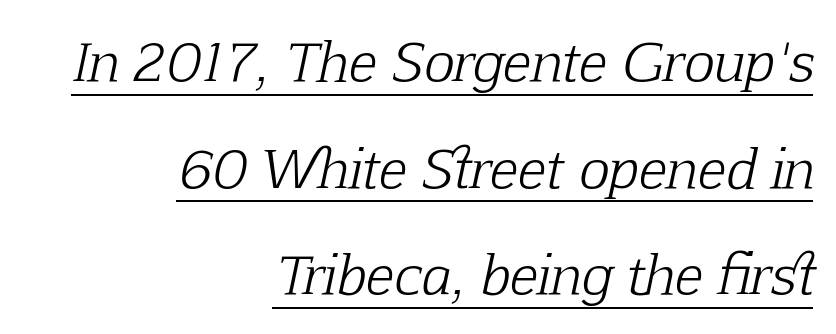
The face used here is rendered with its standard letterfit. The strokes are not fattened; the text isn't bold. Serifs: yes, visible at the terminals of the letterforms. Emphasis is given by a line drawn under the lettering. Is the type slanted? Yes — the strokes lean at a clear angle. A typesetter would call this proportional, since set widths differ per character.
